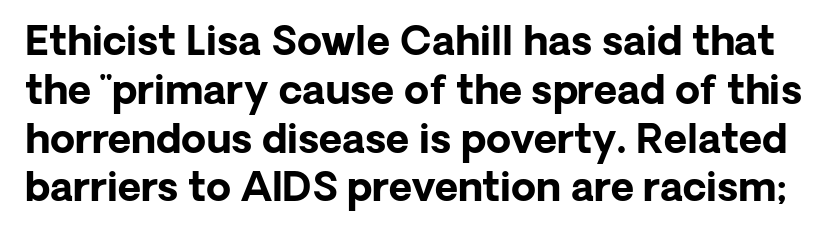
{"serif": "no", "italic": "no", "bold": "yes", "weight": "bold", "width": "normal", "stroke_contrast": "low", "x_height": "medium", "monospaced": "no", "underline": "no", "line_spacing_ratio": 1.22, "letter_spacing": "normal", "letter_spacing_em": 0.0, "glyph_px": 40}
